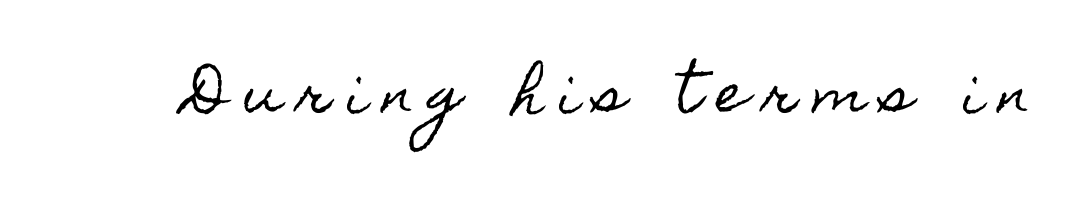
{"width": "condensed", "x_height": "small", "monospaced": "no", "underline": "no", "letter_spacing": "wide", "letter_spacing_em": 0.31, "glyph_px": 52}
